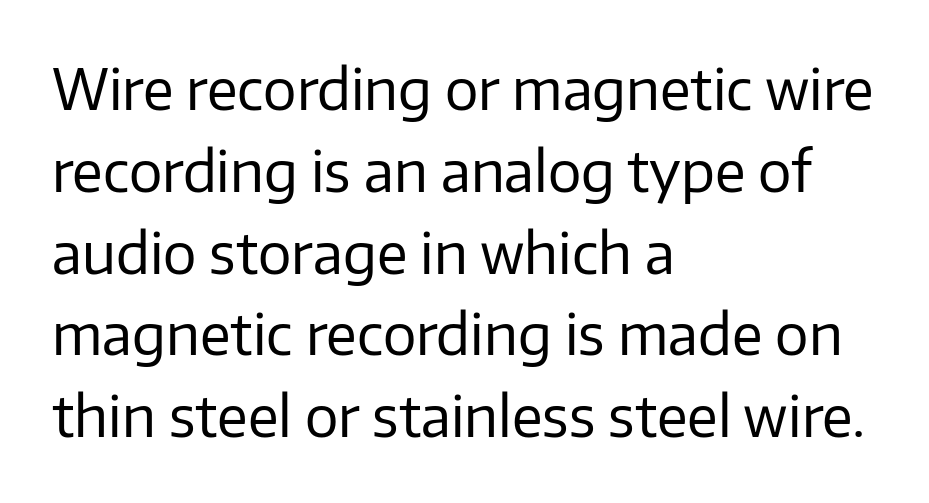
{"serif": "no", "italic": "no", "bold": "no", "weight": "regular", "width": "normal", "stroke_contrast": "low", "x_height": "medium", "monospaced": "no", "underline": "no", "align": "left", "line_spacing": "normal", "line_spacing_ratio": 1.46, "letter_spacing": "normal", "letter_spacing_em": 0.0, "glyph_px": 56}
